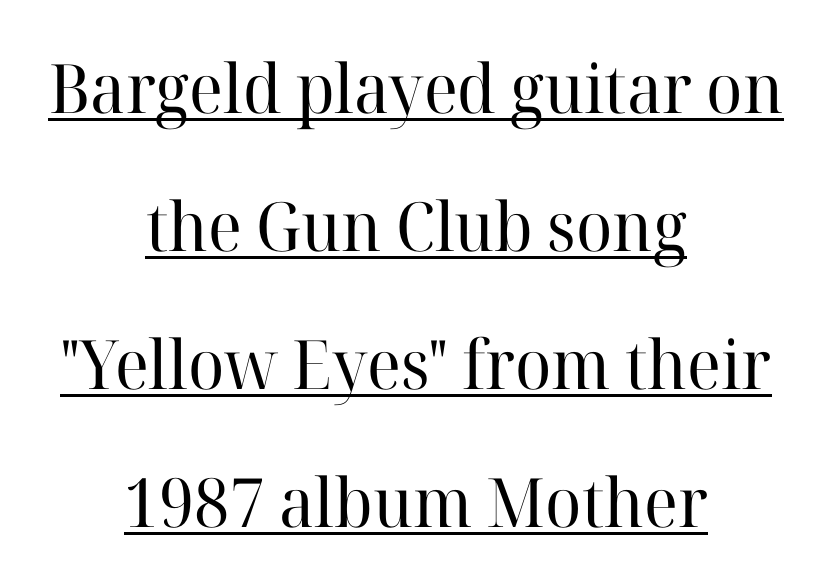
The image shows 68 px regular-weight serif type, upright; set centered, loose line spacing (2.03x), normal letter spacing, underlined; high stroke contrast and a medium x-height.
